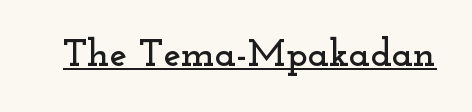
Looks like regular typesetting: each glyph gets only the width it needs. This rendering leaves character spacing at its baseline value. Observe the serifs anchoring each vertical stroke in this sample. The lettering holds an erect, upright posture throughout. Like a heading marked for emphasis, these lines bear an underscore.
